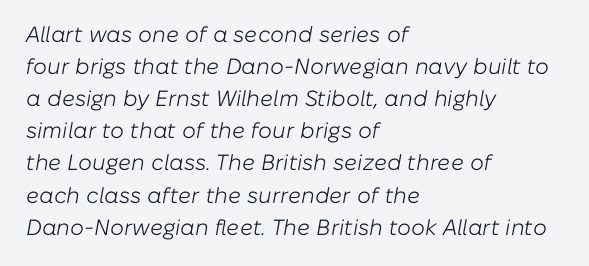
The image shows 22 px text type, italic (leaning right); set left-aligned, normal line spacing (1.46x), normal letter spacing, not underlined.
